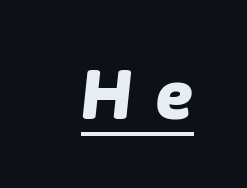
{"italic": "yes", "lean": "right", "slant_degrees": 6, "bold": "yes", "weight": "heavy", "width": "normal", "stroke_contrast": "low", "x_height": "medium", "monospaced": "no", "underline": "yes", "letter_spacing": "wide", "letter_spacing_em": 0.35, "glyph_px": 69}
